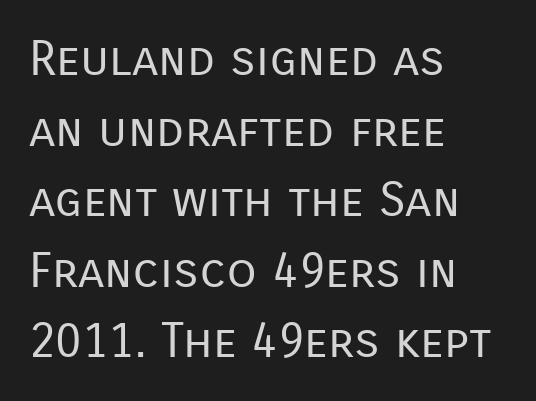
{"serif": "no", "italic": "no", "bold": "no", "weight": "regular", "width": "normal", "stroke_contrast": "low", "x_height": "medium", "monospaced": "no", "underline": "no", "align": "left", "line_spacing": "normal", "line_spacing_ratio": 1.44, "letter_spacing": "normal", "letter_spacing_em": 0.0, "glyph_px": 49}
